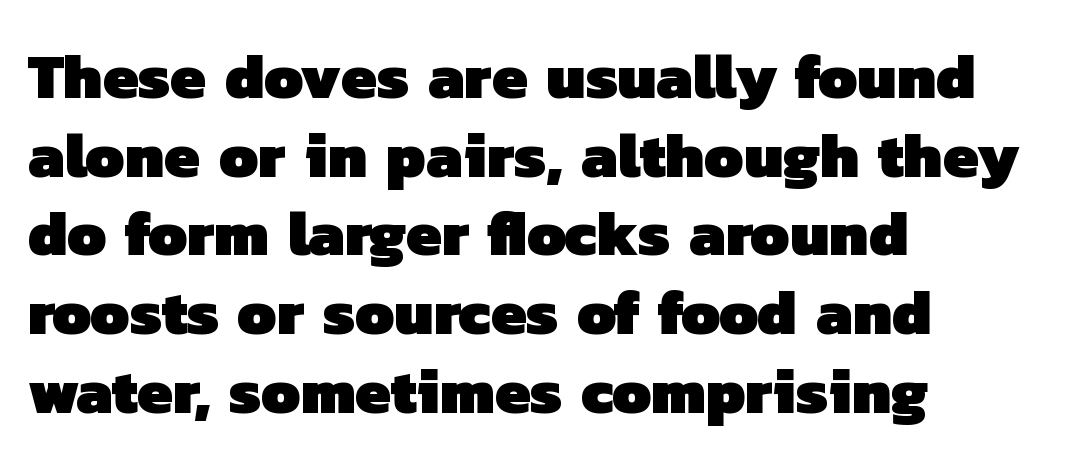
This sample uses a sans-serif face. Regular leading. These lines are rendered in a variable-pitch font. Notice how thick the strokes are: this is what a full bold looks like. These lines stack with their left ends in a neat column. Check the space under the baseline: it is left empty.
